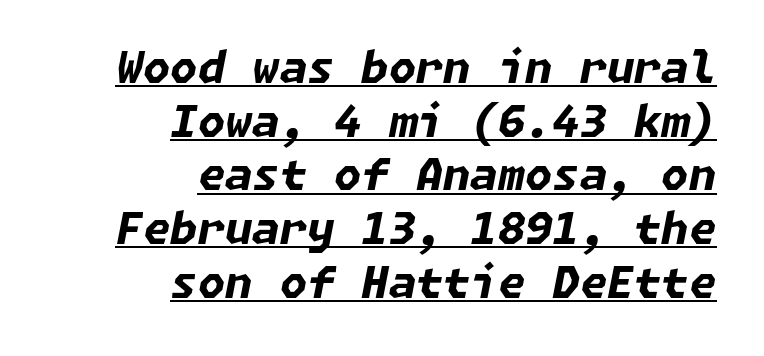
{"italic": "yes", "lean": "right", "slant_degrees": 11, "bold": "yes", "weight": "bold", "width": "normal", "stroke_contrast": "low", "x_height": "medium", "underline": "yes", "align": "right", "line_spacing_ratio": 1.22, "letter_spacing": "normal", "letter_spacing_em": 0.0, "glyph_px": 44}
